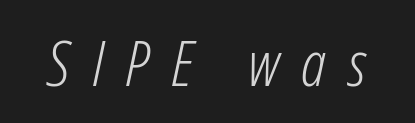
Q: Is the text bold? A: No.
Q: Is the text italic (slanted)? A: Yes, it leans right by about 12 degrees.
Q: Is the text underlined? A: No.
Q: Is the spacing between letters normal or unusually wide? A: Unusually wide.
Q: Width (condensed, normal, or wide)? A: Condensed.
Q: Stroke contrast? A: Low.
Q: x-height? A: Medium.
Q: Monospaced? A: No.
